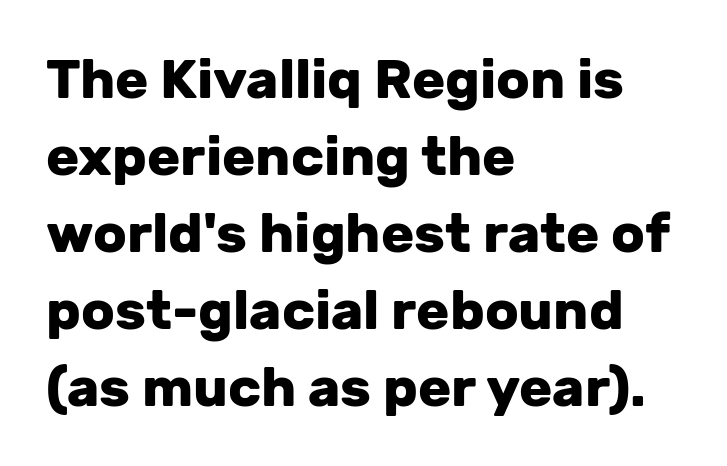
The image shows 55 px heavy sans-serif type, upright; set left-aligned, normal line spacing (1.4x), normal letter spacing, not underlined; low stroke contrast and a medium x-height.
